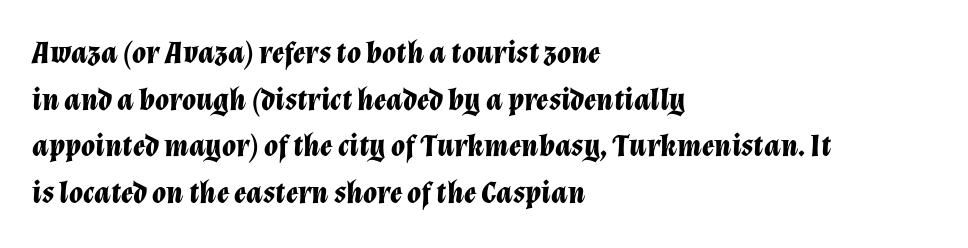
The image shows 32 px bold type, italic (leaning right); set left-aligned, normal line spacing (1.46x), normal letter spacing, not underlined; low stroke contrast and a medium x-height.
